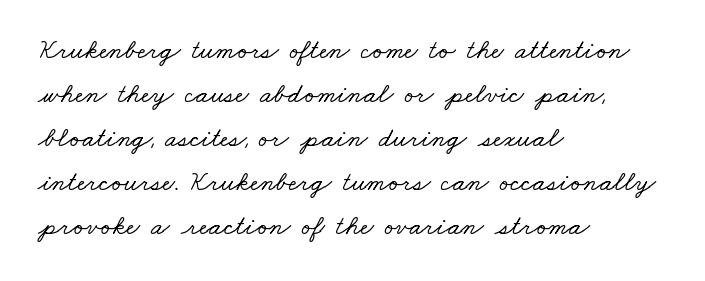
Q: Is the typeface a serif or a sans-serif typeface? A: Serif.
Q: Is the text underlined? A: No.
Q: How is the paragraph aligned? A: Left-aligned.
Q: Is the spacing between letters normal or unusually wide? A: Normal.
Q: Is the spacing between lines tight, normal or loose? A: Normal.
Q: Width (condensed, normal, or wide)? A: Wide.
Q: Stroke contrast? A: Low.
Q: x-height? A: Small.
Q: Monospaced? A: No.
